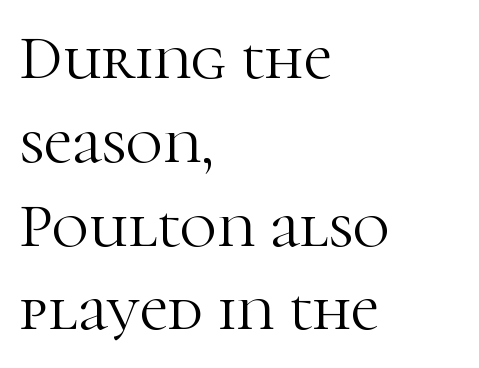
{"serif": "yes", "italic": "no", "bold": "no", "weight": "light", "width": "normal", "stroke_contrast": "high", "x_height": "medium", "monospaced": "no", "underline": "no", "align": "left", "line_spacing": "normal", "line_spacing_ratio": 1.33, "letter_spacing": "normal", "letter_spacing_em": 0.0, "glyph_px": 63}
